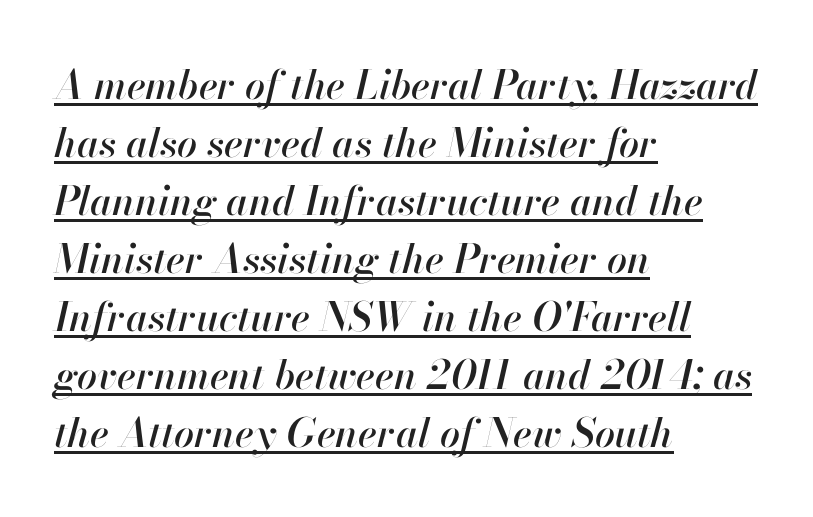
{"italic": "yes", "lean": "right", "slant_degrees": 13, "width": "normal", "stroke_contrast": "high", "x_height": "small", "monospaced": "no", "underline": "yes", "align": "left", "line_spacing": "normal", "line_spacing_ratio": 1.45, "letter_spacing": "normal", "letter_spacing_em": 0.0, "glyph_px": 40}
